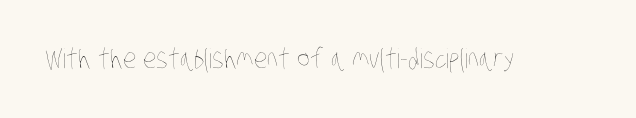
The image shows 27 px text type; set normal letter spacing, not underlined.
